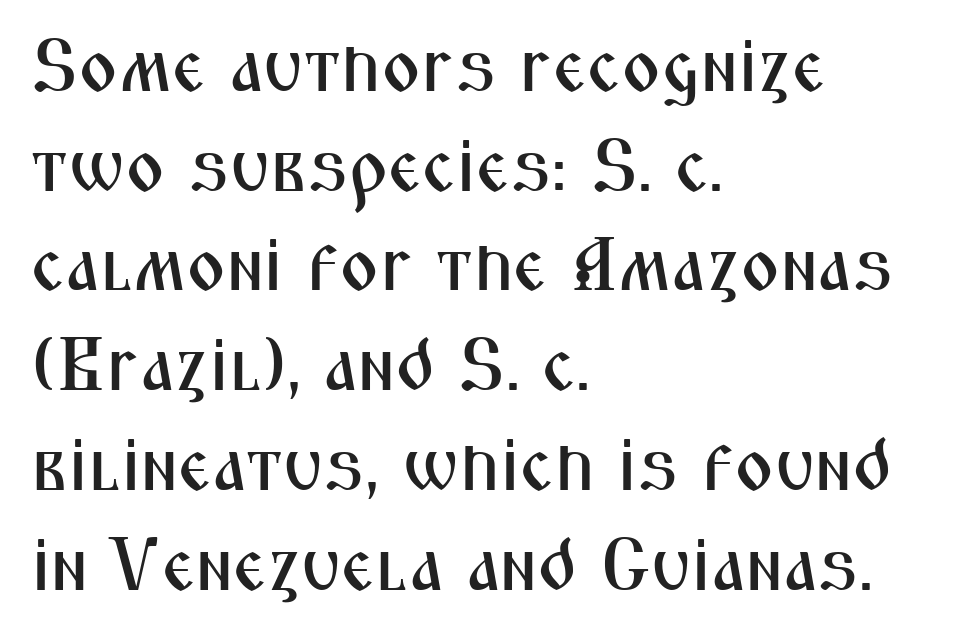
Visually the block forms a straight wall on the left and a jagged coastline on the right. The space directly below the letters is spotless. The lettering stays uniformly vertical, giving the passage a roman look. A typesetter would call this zero additional tracking. Varying glyph widths throughout — classic text-font behaviour.
